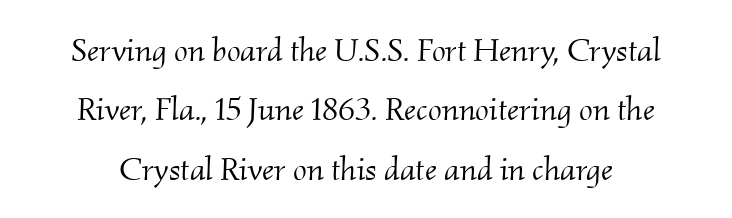
{"serif": "yes", "italic": "yes", "lean": "right", "slant_degrees": 2, "bold": "no", "weight": "light", "width": "normal", "stroke_contrast": "medium", "x_height": "small", "monospaced": "no", "underline": "no", "line_spacing_ratio": 1.8, "letter_spacing": "normal", "letter_spacing_em": 0.0, "glyph_px": 33}
